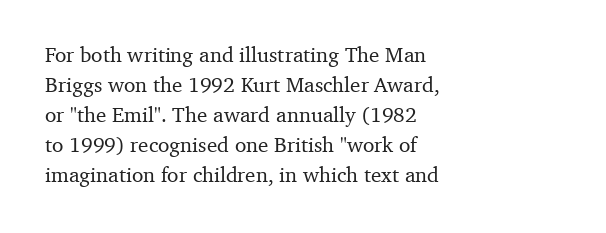
Q: Is the text italic (slanted)? A: No, it is upright.
Q: Is the text underlined? A: No.
Q: How is the paragraph aligned? A: Left-aligned.
Q: Is the spacing between letters normal or unusually wide? A: Normal.
Q: Is the spacing between lines tight, normal or loose? A: Normal.
